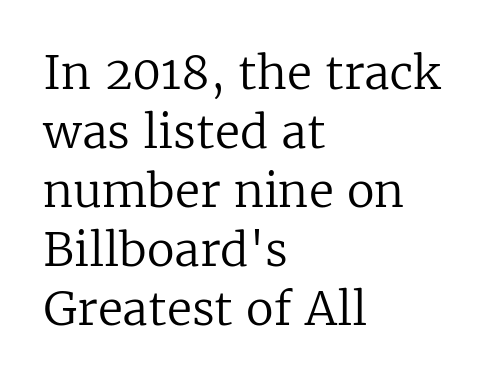
Q: Is the text bold? A: No.
Q: Is the text italic (slanted)? A: No, it is upright.
Q: Is the typeface a serif or a sans-serif typeface? A: Serif.
Q: Is the text underlined? A: No.
Q: How is the paragraph aligned? A: Left-aligned.
Q: Is the spacing between letters normal or unusually wide? A: Normal.
Q: Is the spacing between lines tight, normal or loose? A: Normal.
Q: Width (condensed, normal, or wide)? A: Normal.
Q: Stroke contrast? A: Low.
Q: x-height? A: Medium.
Q: Monospaced? A: No.
